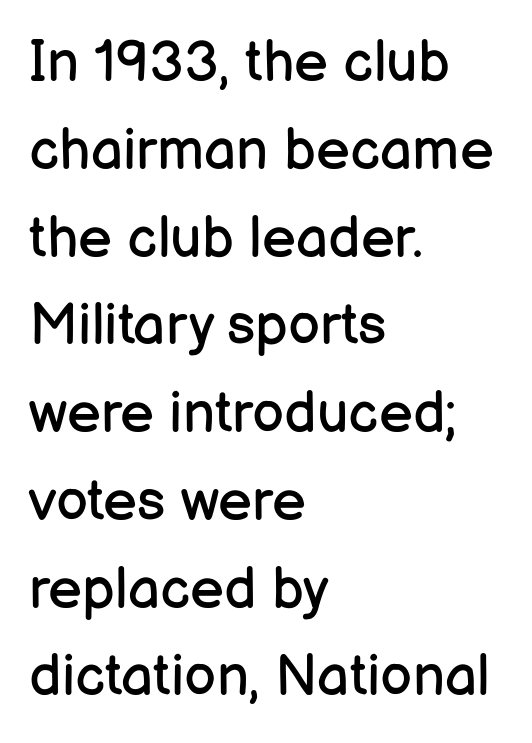
Q: Is the text bold? A: No.
Q: Is the text italic (slanted)? A: No, it is upright.
Q: Is the typeface a serif or a sans-serif typeface? A: Sans-serif.
Q: Is the text underlined? A: No.
Q: How is the paragraph aligned? A: Left-aligned.
Q: Is the spacing between letters normal or unusually wide? A: Normal.
Q: Is the spacing between lines tight, normal or loose? A: Normal.
Q: Width (condensed, normal, or wide)? A: Normal.
Q: Stroke contrast? A: Low.
Q: x-height? A: Medium.
Q: Monospaced? A: No.
